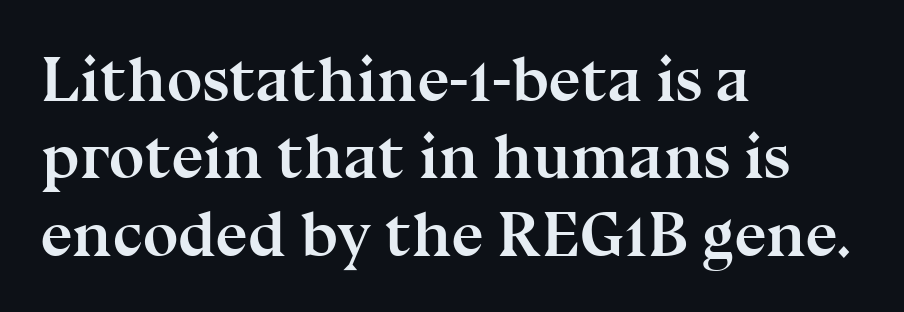
A clean baseline with only descenders dipping below it. What kind of face is this? One with serifs. Note the varied advance widths — an 'i' is clearly narrower than an 'm'. Quick note: not italic, upright. Every letter is thick-stroked: bold, no question.
